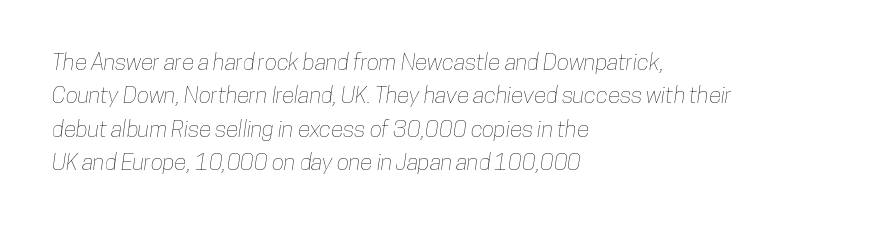
The image shows 23 px text type; set left-aligned, normal line spacing (1.45x), normal letter spacing, not underlined.
